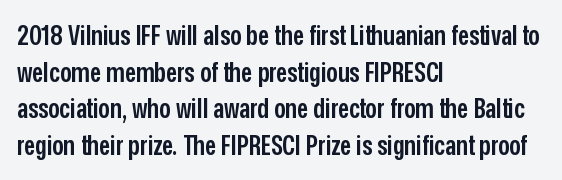
{"serif": "no", "italic": "no", "bold": "semi", "weight": "semibold", "width": "condensed", "stroke_contrast": "low", "x_height": "medium", "monospaced": "no", "underline": "no", "align": "left", "line_spacing": "normal", "line_spacing_ratio": 1.31, "letter_spacing": "normal", "letter_spacing_em": 0.0, "glyph_px": 28}
